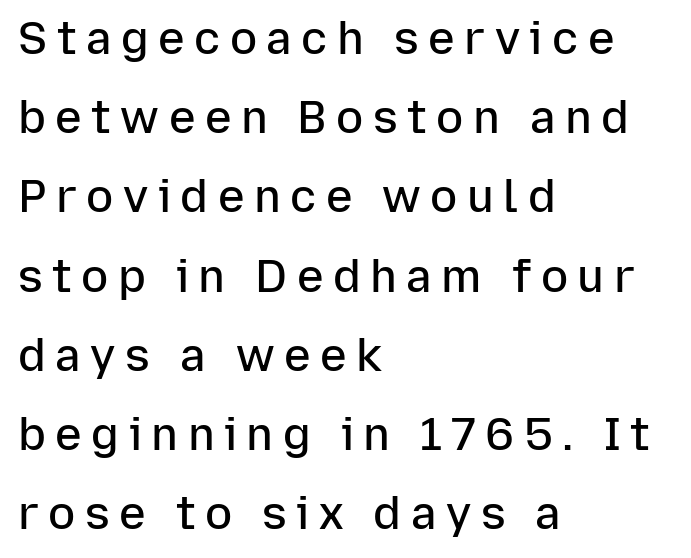
The passage shown has open, widely tracked lettering throughout. Teacher's note: observe the even left margin — that is flush-left alignment. Classification — sans serif. Each letter keeps its own natural width here, so spacing adapts to shape. Anything drawn beneath the words? Only blank space.
